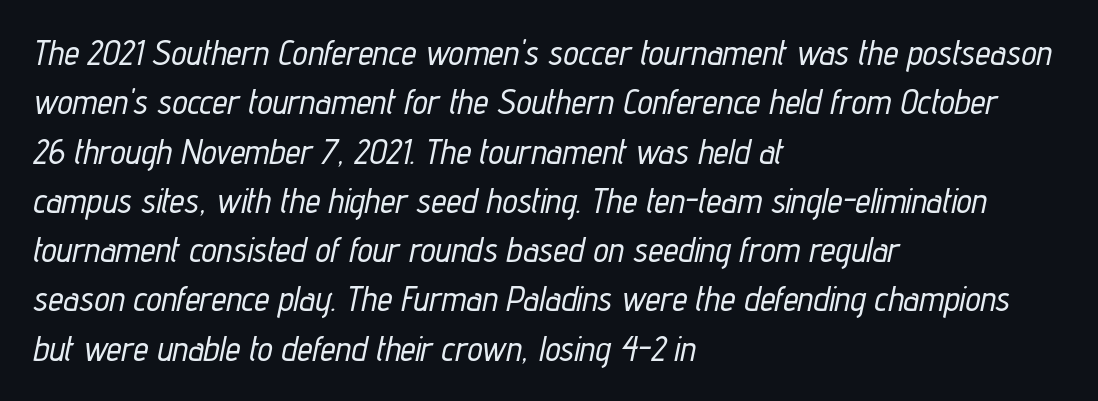
{"italic": "yes", "lean": "right", "slant_degrees": 12, "width": "condensed", "stroke_contrast": "low", "x_height": "medium", "monospaced": "no", "underline": "no", "align": "left", "line_spacing": "normal", "line_spacing_ratio": 1.45, "letter_spacing": "normal", "letter_spacing_em": 0.0, "glyph_px": 34}
